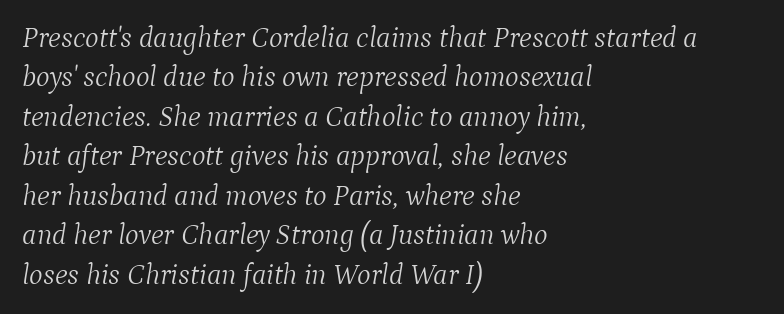
Slant detected: the letters are inclined. These lines keep a tight, regular rhythm from letter to letter. The rendering anchors every line to the left-hand side. Compared with a typical body face, this is equally light or lighter still. The rendering uses natural spacing where letterforms have individual widths.
